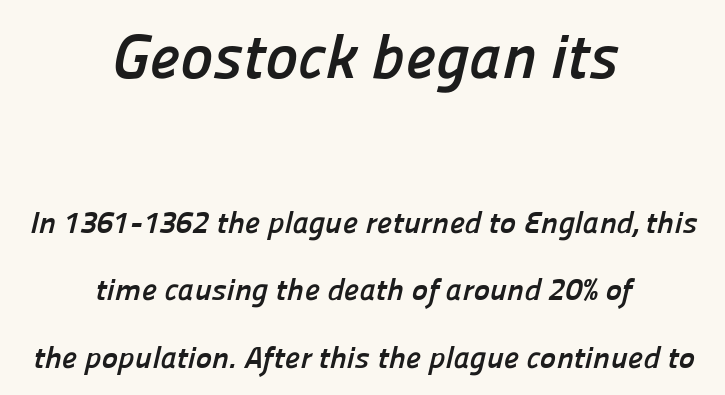
{"serif": "no", "bold": "yes", "weight": "semibold", "width": "normal", "stroke_contrast": "low", "x_height": "medium", "monospaced": "no", "underline": "no", "align": "center", "line_spacing": "loose", "line_spacing_ratio": 2.17, "letter_spacing": "normal", "letter_spacing_em": 0.0, "larger_block": "first", "size_ratio": 2.0, "glyph_px": 62}
